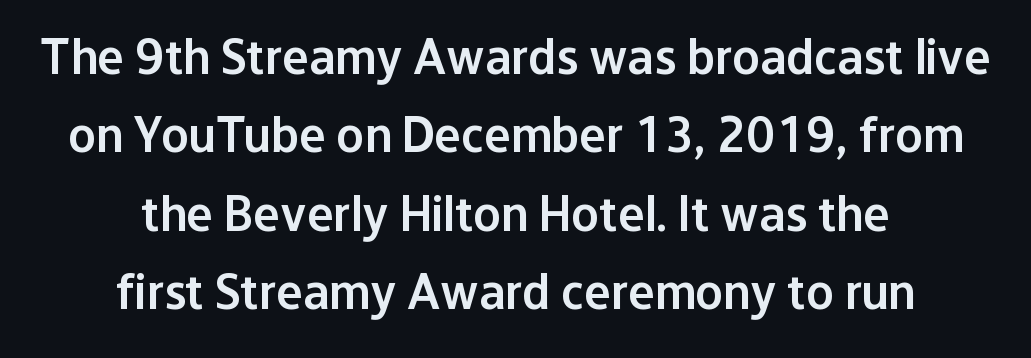
{"serif": "no", "italic": "no", "bold": "semi", "weight": "semibold", "width": "normal", "stroke_contrast": "low", "x_height": "medium", "monospaced": "no", "underline": "no", "align": "center", "line_spacing": "normal", "line_spacing_ratio": 1.57, "letter_spacing": "normal", "letter_spacing_em": 0.0, "glyph_px": 50}
